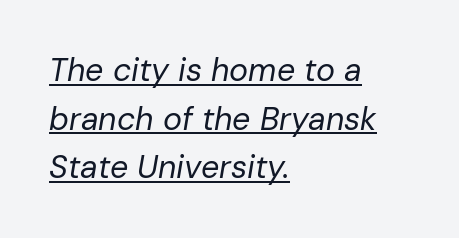
{"italic": "yes", "lean": "right", "slant_degrees": 10, "bold": "no", "weight": "regular", "width": "normal", "stroke_contrast": "low", "x_height": "medium", "monospaced": "no", "underline": "yes", "align": "left", "line_spacing": "normal", "line_spacing_ratio": 1.52, "letter_spacing": "normal", "letter_spacing_em": 0.0, "glyph_px": 32}
